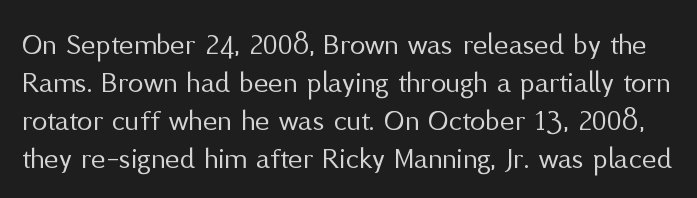
{"serif": "no", "italic": "no", "bold": "no", "weight": "regular", "width": "normal", "stroke_contrast": "medium", "x_height": "medium", "monospaced": "no", "underline": "no", "line_spacing_ratio": 1.23, "letter_spacing": "normal", "letter_spacing_em": 0.0, "glyph_px": 31}
